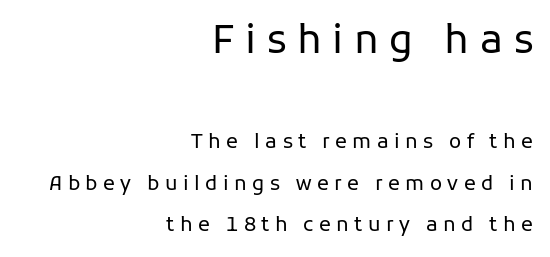
{"serif": "no", "italic": "no", "bold": "no", "weight": "regular", "width": "normal", "stroke_contrast": "low", "x_height": "medium", "monospaced": "no", "underline": "no", "align": "right", "line_spacing": "loose", "line_spacing_ratio": 2.09, "letter_spacing": "wide", "letter_spacing_em": 0.27, "larger_block": "first", "size_ratio": 1.95, "glyph_px": 39}
